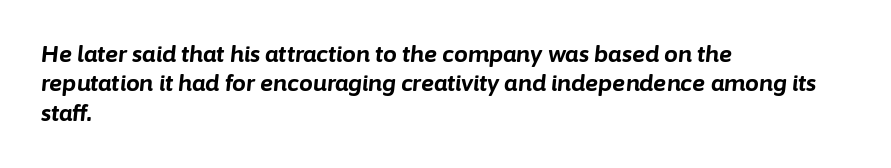
The image shows 22 px bold type, italic (leaning right); set left-aligned, normal line spacing (1.34x), normal letter spacing, not underlined.
